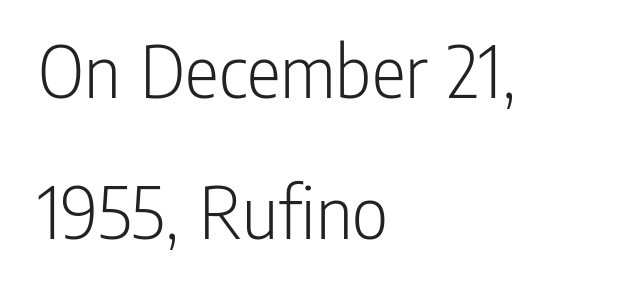
The image shows 79 px light, condensed sans-serif type, upright; set left-aligned, line spacing 1.78x, normal letter spacing, not underlined; low stroke contrast and a medium x-height.
